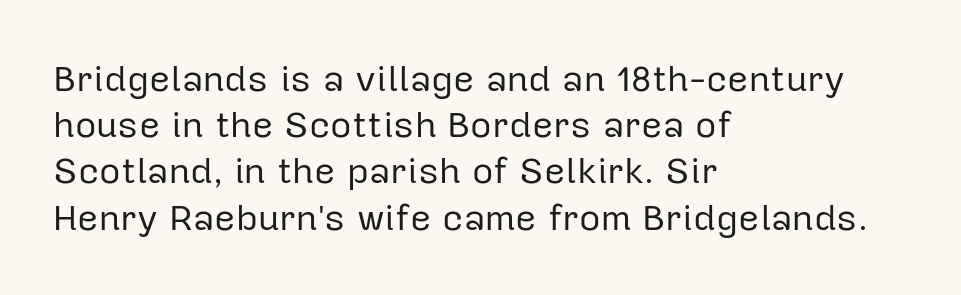
{"serif": "no", "italic": "no", "bold": "no", "weight": "regular", "width": "normal", "stroke_contrast": "low", "x_height": "medium", "monospaced": "no", "underline": "no", "align": "left", "line_spacing": "normal", "line_spacing_ratio": 1.25, "letter_spacing": "normal", "letter_spacing_em": 0.0, "glyph_px": 37}
